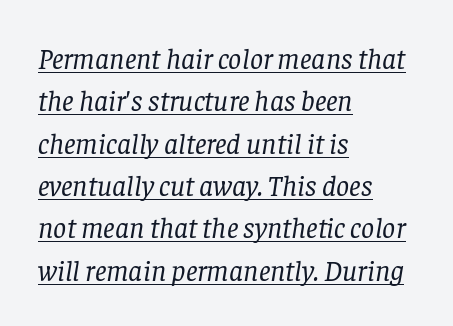
The font's italic variant was chosen for this text. How would I describe the line gaps? Plain and ordinary. The string is rendered with underlining switched on. The ragged edge is on the right, which tells us the setting is flush left. Ink coverage per letter is moderate at most.
